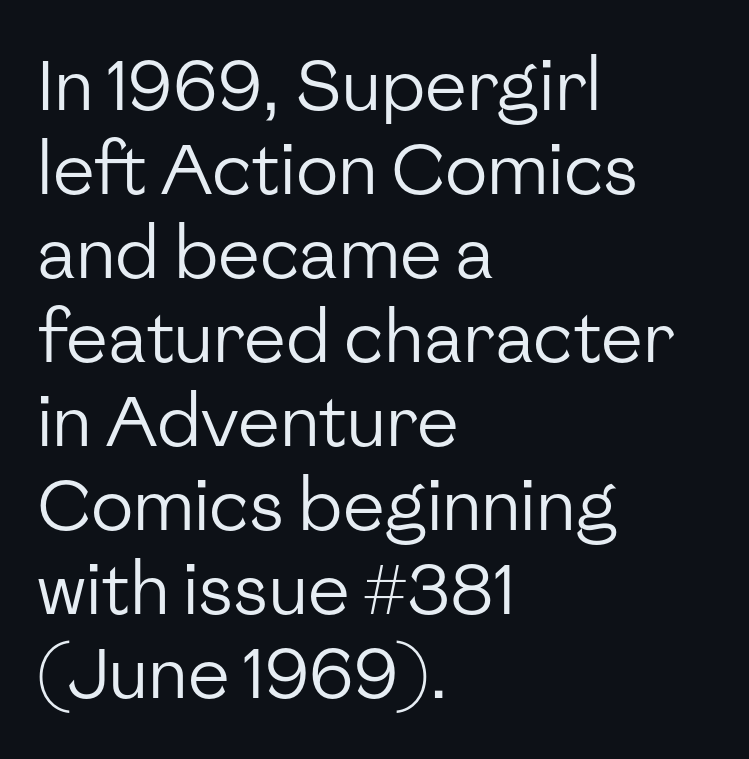
Q: Is the text bold? A: No.
Q: Is the text italic (slanted)? A: No, it is upright.
Q: Is the typeface a serif or a sans-serif typeface? A: Sans-serif.
Q: Is the text underlined? A: No.
Q: How is the paragraph aligned? A: Left-aligned.
Q: Is the spacing between letters normal or unusually wide? A: Normal.
Q: Width (condensed, normal, or wide)? A: Normal.
Q: Stroke contrast? A: Low.
Q: x-height? A: Medium.
Q: Monospaced? A: No.
